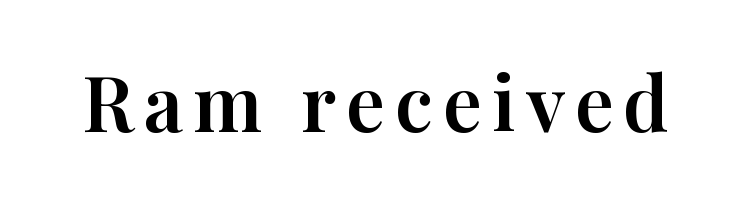
Here the designer chose a conventional face with non-uniform glyph widths. The zone under the glyphs is completely vacant. Is there any slant? The stems are plumb. These lines are composed in type with serifs.
